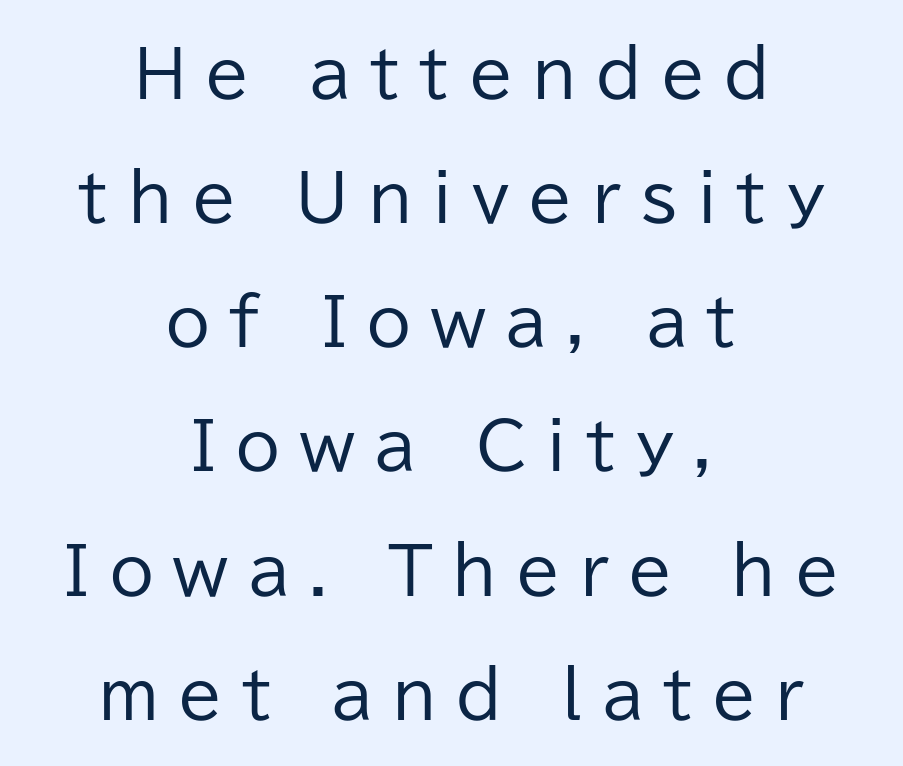
The image shows 64 px regular-weight sans-serif type, upright; set centered, loose line spacing (1.94x), unusually wide letter spacing (+0.3 em), not underlined; low stroke contrast and a medium x-height.
